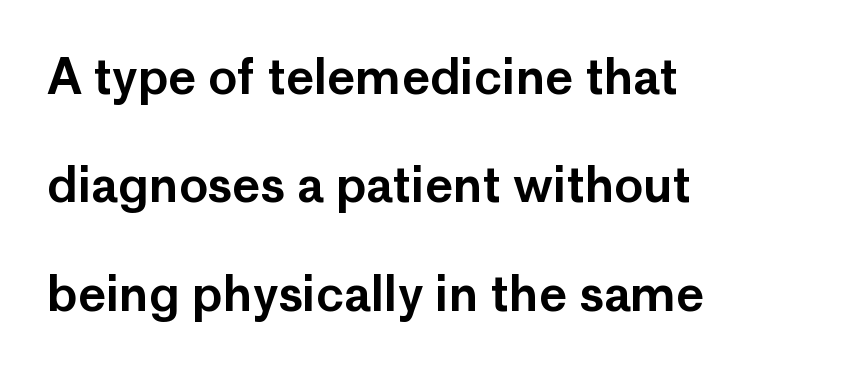
Q: Is the text italic (slanted)? A: No, it is upright.
Q: Is the typeface a serif or a sans-serif typeface? A: Sans-serif.
Q: Is the text underlined? A: No.
Q: How is the paragraph aligned? A: Left-aligned.
Q: Is the spacing between letters normal or unusually wide? A: Normal.
Q: Is the spacing between lines tight, normal or loose? A: Loose.
Q: Width (condensed, normal, or wide)? A: Normal.
Q: Stroke contrast? A: Low.
Q: x-height? A: Medium.
Q: Monospaced? A: No.
